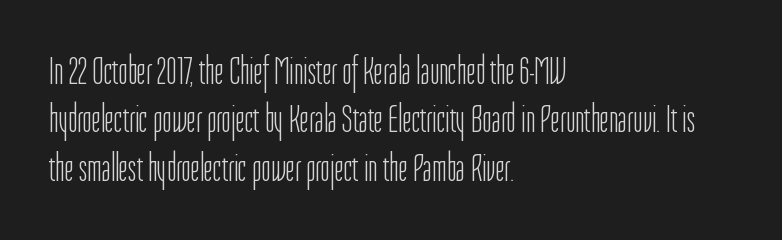
Q: Is the text bold? A: No.
Q: Is the text italic (slanted)? A: No, it is upright.
Q: Is the typeface a serif or a sans-serif typeface? A: Sans-serif.
Q: Is the text underlined? A: No.
Q: How is the paragraph aligned? A: Left-aligned.
Q: Is the spacing between letters normal or unusually wide? A: Normal.
Q: Width (condensed, normal, or wide)? A: Condensed.
Q: Stroke contrast? A: Low.
Q: x-height? A: Medium.
Q: Monospaced? A: No.
